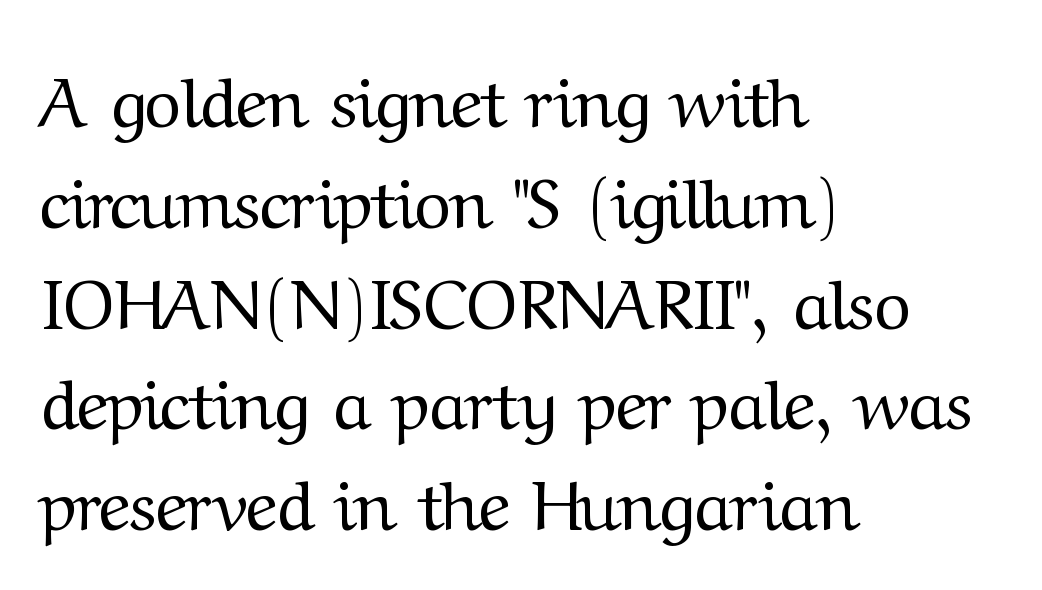
Ordinary non-slanted type is in use. Horizontally, the lines are justified to the leading edge only. Plain, unruled lines of type. This reads as an unemphasized weight, regular at the heaviest.
